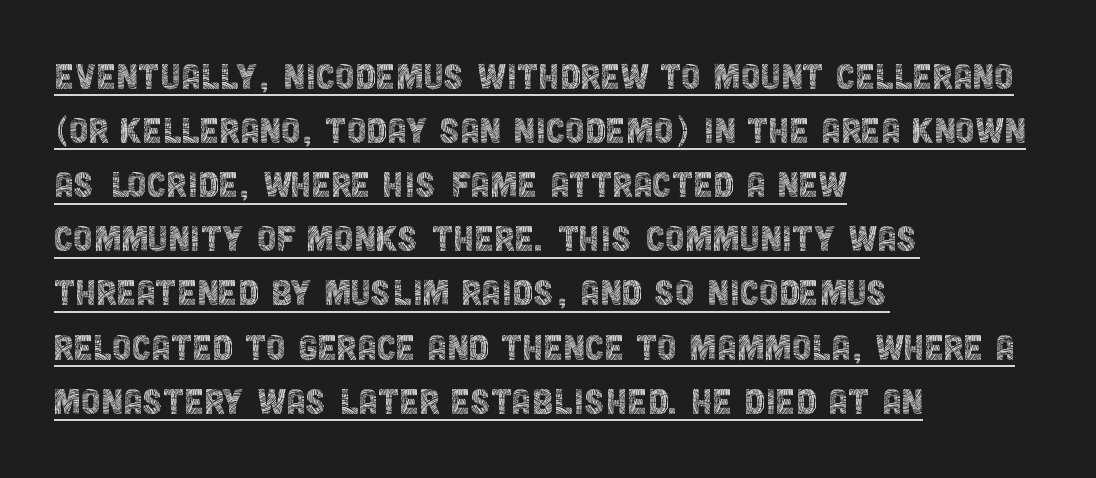
The image shows 44 px thin, condensed sans-serif type, upright; set left-aligned, line spacing 1.23x, normal letter spacing, underlined; a large x-height.
